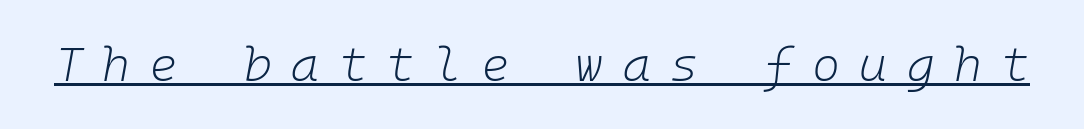
The image shows 48 px light type, italic (leaning right), monospaced; set unusually wide letter spacing (+0.4 em), underlined; low stroke contrast and a medium x-height.
